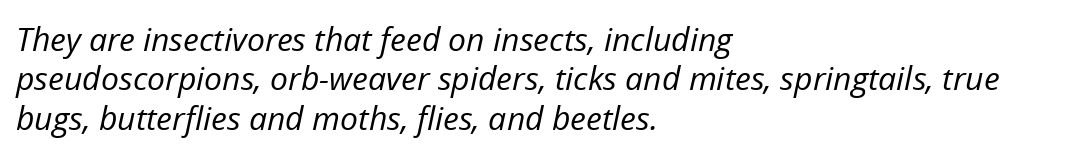
The image shows 32 px regular-weight type, italic (leaning right); set left-aligned, line spacing 1.23x, normal letter spacing, not underlined; low stroke contrast and a medium x-height.
